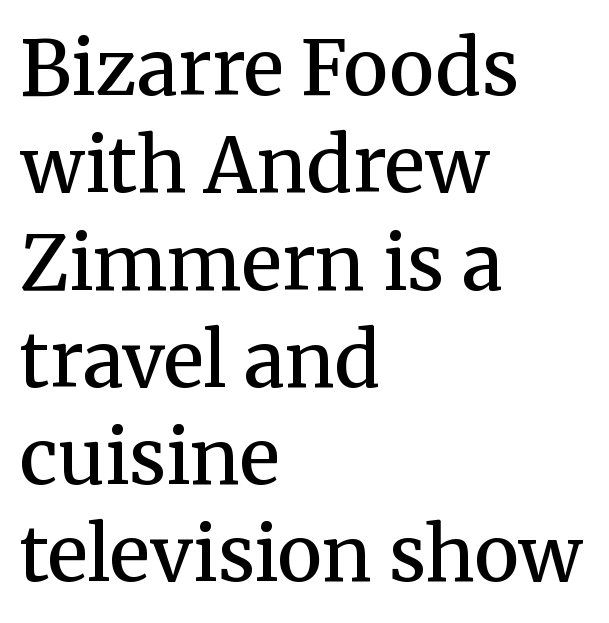
Q: Is the text bold? A: Semi-bold.
Q: Is the text italic (slanted)? A: No, it is upright.
Q: Is the typeface a serif or a sans-serif typeface? A: Serif.
Q: Is the text underlined? A: No.
Q: How is the paragraph aligned? A: Left-aligned.
Q: Is the spacing between letters normal or unusually wide? A: Normal.
Q: Is the spacing between lines tight, normal or loose? A: Normal.
Q: Width (condensed, normal, or wide)? A: Normal.
Q: Stroke contrast? A: Medium.
Q: x-height? A: Medium.
Q: Monospaced? A: No.
